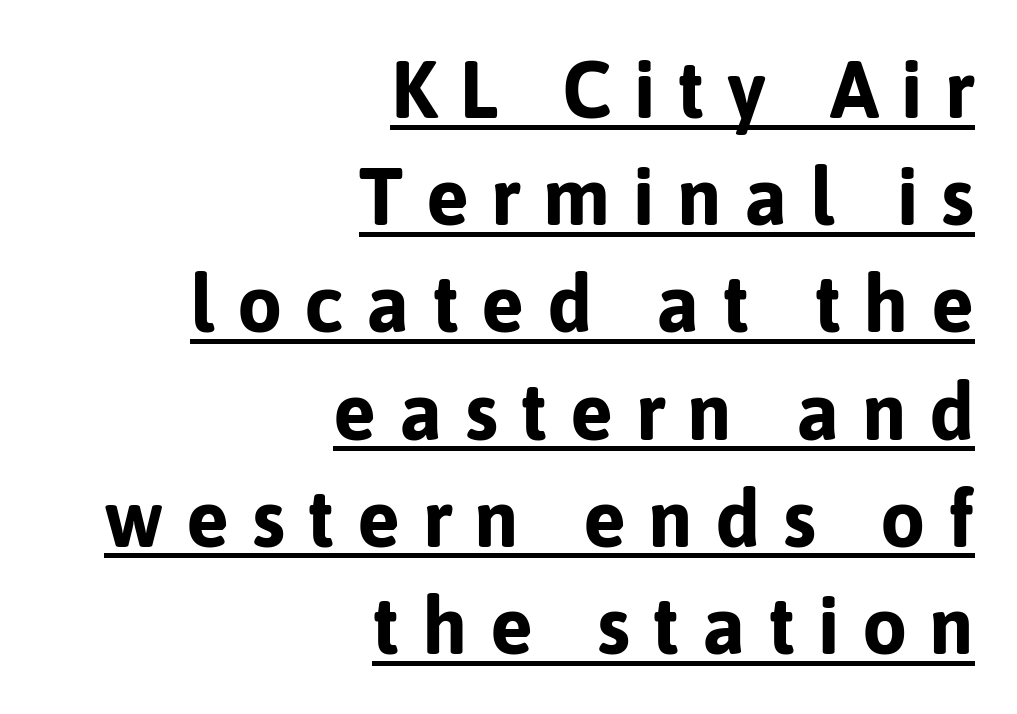
{"serif": "no", "italic": "no", "bold": "yes", "weight": "bold", "width": "normal", "stroke_contrast": "low", "x_height": "medium", "monospaced": "no", "underline": "yes", "align": "right", "line_spacing": "normal", "line_spacing_ratio": 1.34, "letter_spacing": "wide", "letter_spacing_em": 0.28, "glyph_px": 80}
